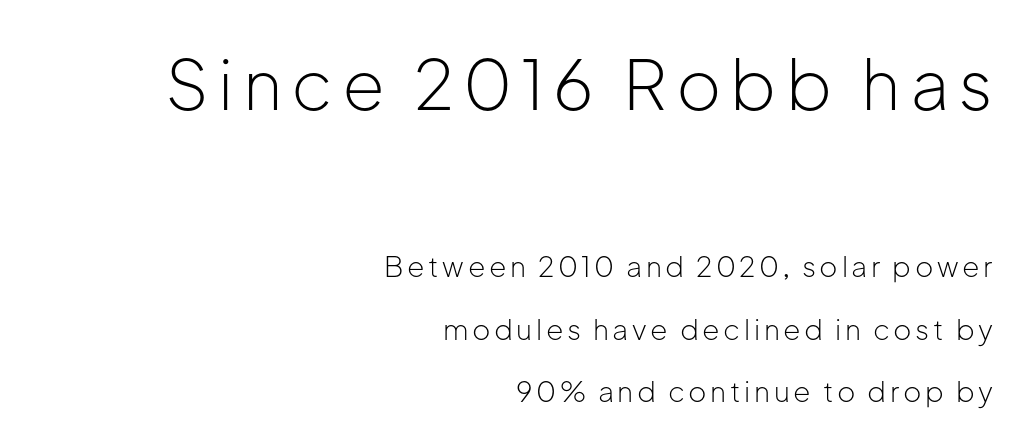
Q: Is the text bold? A: No.
Q: Is the text italic (slanted)? A: No, it is upright.
Q: Is the typeface a serif or a sans-serif typeface? A: Sans-serif.
Q: Is the text underlined? A: No.
Q: How is the paragraph aligned? A: Right-aligned.
Q: Is the spacing between lines tight, normal or loose? A: Loose.
Q: Which block of text is set in a larger size, the first (top) or the second (bottom)? A: The first (top) one.
Q: Width (condensed, normal, or wide)? A: Normal.
Q: Stroke contrast? A: Low.
Q: x-height? A: Medium.
Q: Monospaced? A: No.
